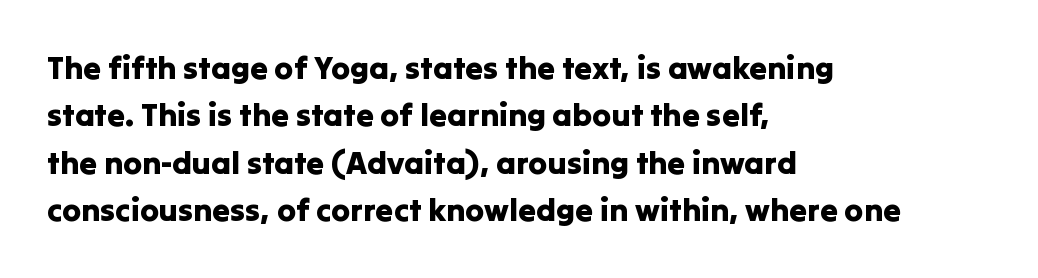
Horizontal alignment here is leftward, the default for most running prose. You could not count columns in this text — the font is proportionally spaced. Descender tails drop into unmarked territory. The letterforms sit shoulder to shoulder at normal distance.
